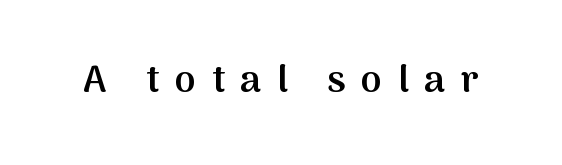
{"serif": "no", "italic": "no", "bold": "semi", "weight": "semibold", "width": "normal", "stroke_contrast": "medium", "x_height": "medium", "monospaced": "no", "underline": "no", "letter_spacing": "wide", "letter_spacing_em": 0.41, "glyph_px": 38}
